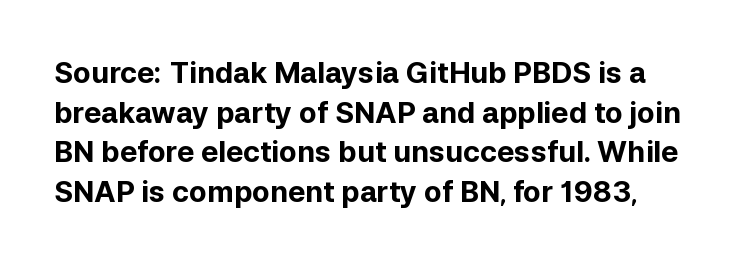
The image shows 29 px bold sans-serif type, upright; set normal line spacing (1.37x), normal letter spacing, not underlined; low stroke contrast and a medium x-height.
